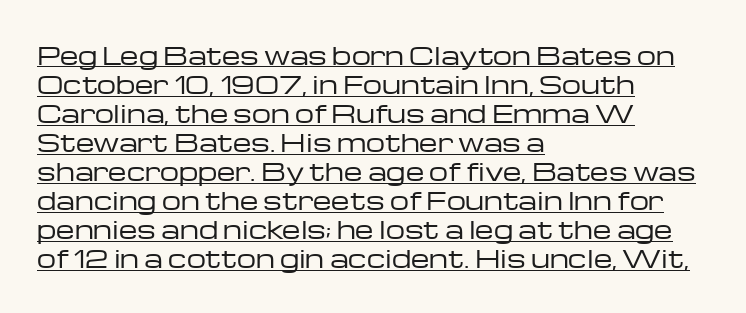
The image shows 24 px text type, upright; set left-aligned, line spacing 1.21x, normal letter spacing, underlined.
